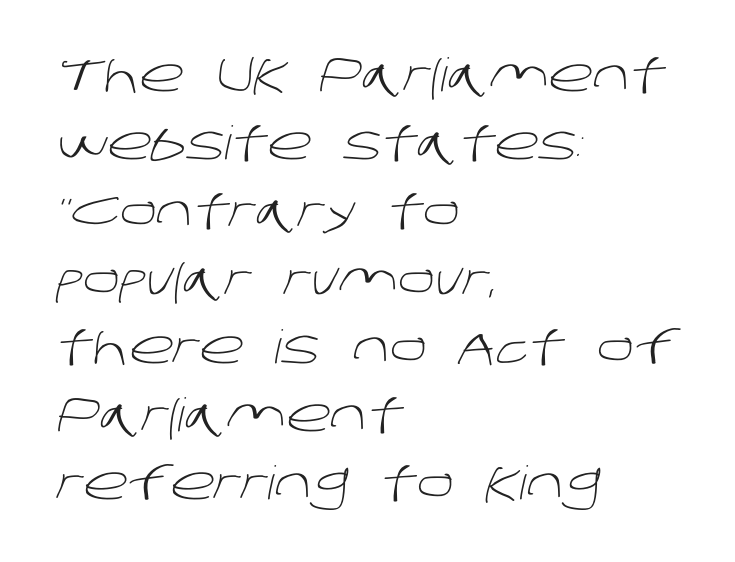
{"serif": "no", "bold": "no", "weight": "light", "width": "normal", "stroke_contrast": "low", "x_height": "large", "monospaced": "no", "underline": "no", "align": "left", "line_spacing": "normal", "line_spacing_ratio": 1.48, "letter_spacing": "normal", "letter_spacing_em": 0.0, "glyph_px": 46}
